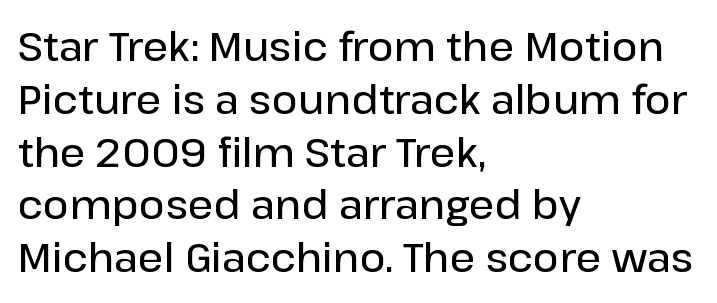
The tracking reads as untouched default to a designer's eye. How heavy is the stroke? Medium-heavy — a semibold, shy of bold. Varying glyph widths throughout — classic text-font behaviour. A typesetter would mark this as roman, not italic.
